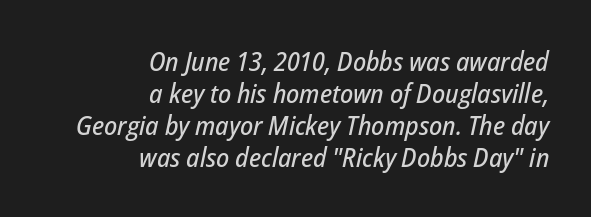
{"italic": "yes", "lean": "right", "slant_degrees": 12, "underline": "no", "align": "right", "line_spacing_ratio": 1.18, "letter_spacing": "normal", "letter_spacing_em": 0.0, "glyph_px": 27}
